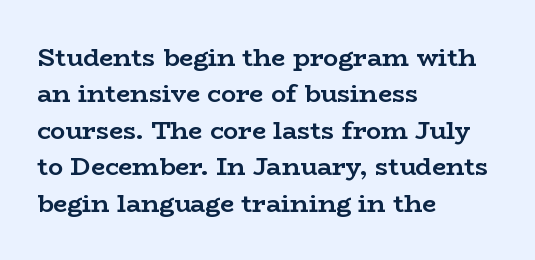
Q: Is the text bold? A: Yes.
Q: Is the text italic (slanted)? A: No, it is upright.
Q: Is the text underlined? A: No.
Q: How is the paragraph aligned? A: Left-aligned.
Q: Is the spacing between letters normal or unusually wide? A: Normal.
Q: Is the spacing between lines tight, normal or loose? A: Normal.
